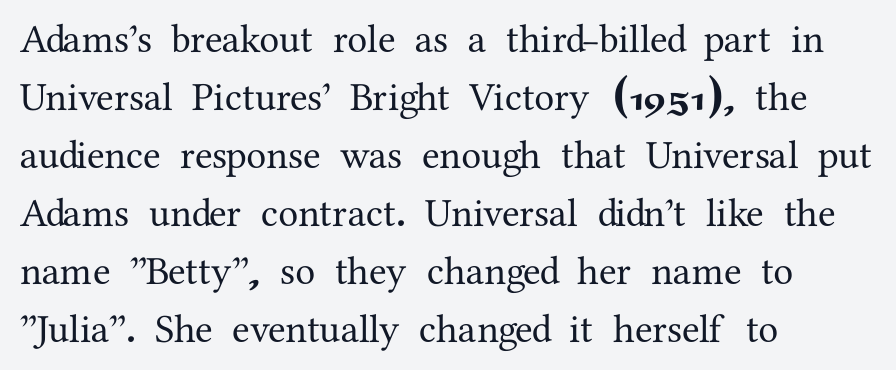
The image shows 40 px serif type, upright; set left-aligned, normal line spacing (1.45x), normal letter spacing, not underlined; medium stroke contrast and a medium x-height.
